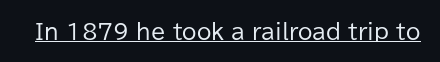
Q: Is the text bold? A: No.
Q: Is the text italic (slanted)? A: No, it is upright.
Q: Is the text underlined? A: Yes.
Q: Is the spacing between letters normal or unusually wide? A: Normal.
